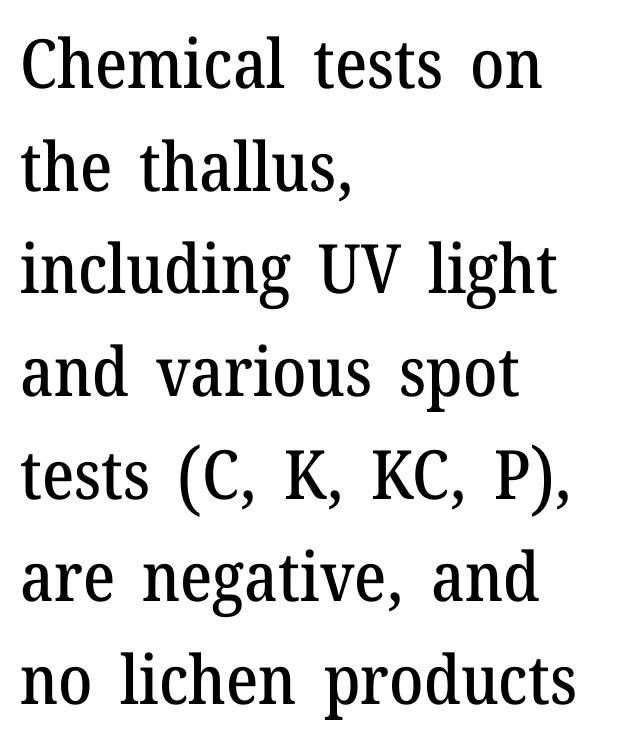
The image shows 68 px serif type, upright; set left-aligned, normal line spacing (1.51x), normal letter spacing, not underlined; medium stroke contrast and a medium x-height.
